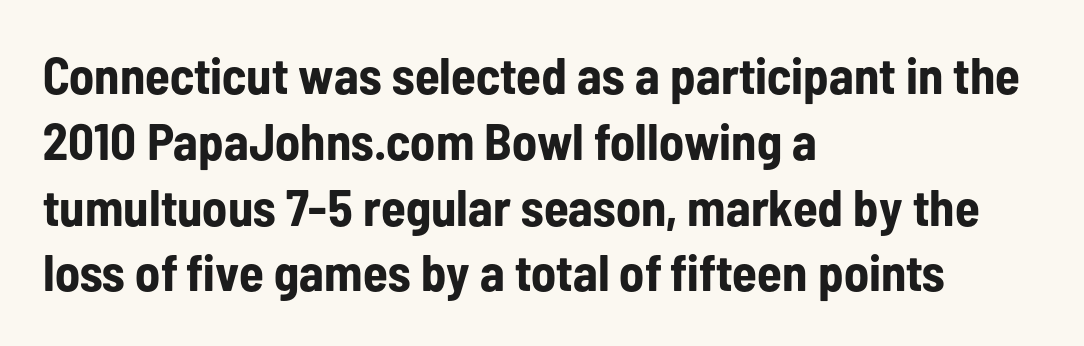
Quick note: underline off. Is the letter spacing exaggerated? No — it looks like the ordinary default. This sample has the flowing, uneven cadence of proportional lettering. One-word summary of the alignment: left. Grotesque or geometric, the face here clearly has no serifs. You'd pick this weight for a headline — it's a proper bold.
